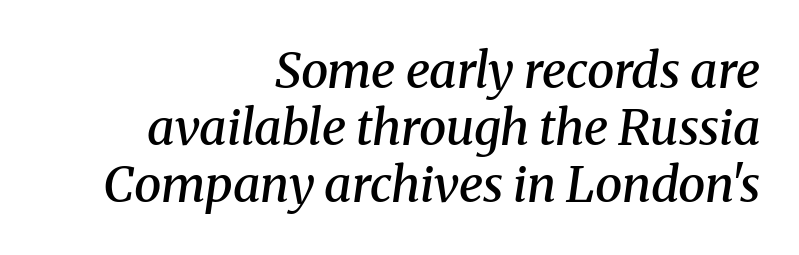
Q: Is the text bold? A: Semi-bold.
Q: Is the text italic (slanted)? A: Yes, it leans right by about 8 degrees.
Q: Is the typeface a serif or a sans-serif typeface? A: Serif.
Q: Is the text underlined? A: No.
Q: How is the paragraph aligned? A: Right-aligned.
Q: Is the spacing between letters normal or unusually wide? A: Normal.
Q: Width (condensed, normal, or wide)? A: Normal.
Q: Stroke contrast? A: Medium.
Q: x-height? A: Medium.
Q: Monospaced? A: No.
